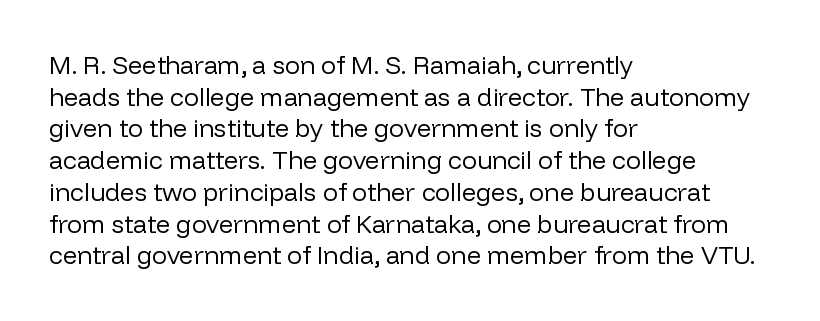
Q: Is the text bold? A: No.
Q: Is the text italic (slanted)? A: No, it is upright.
Q: Is the text underlined? A: No.
Q: How is the paragraph aligned? A: Left-aligned.
Q: Is the spacing between letters normal or unusually wide? A: Normal.
Q: Is the spacing between lines tight, normal or loose? A: Normal.
